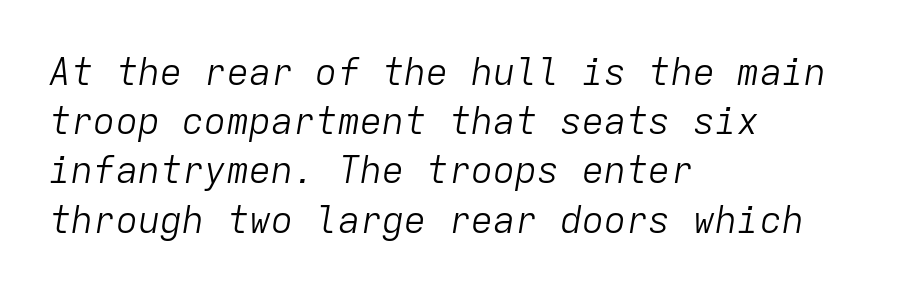
The glyphs look as if they've been sheared to an angle. Tracking here is standard; glyphs follow each other at the usual distance. The passage shown is not bold in any degree. This sample has the even, mechanical cadence of fixed-width lettering.
